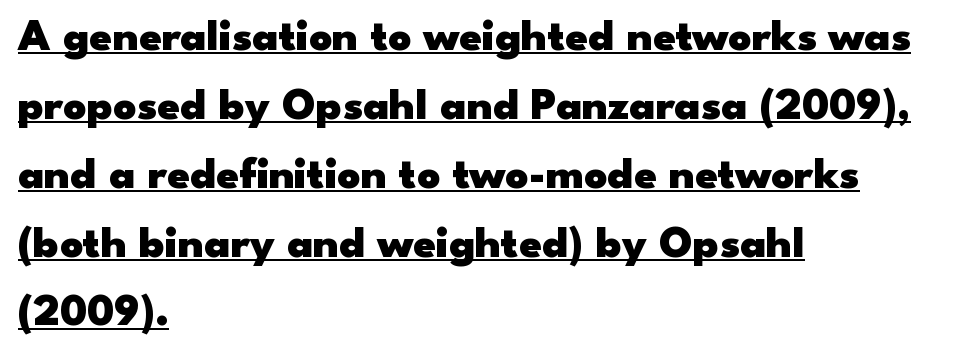
The image shows 45 px heavy, wide sans-serif type, upright; set left-aligned, normal line spacing (1.53x), normal letter spacing, underlined; low stroke contrast and a small x-height.
